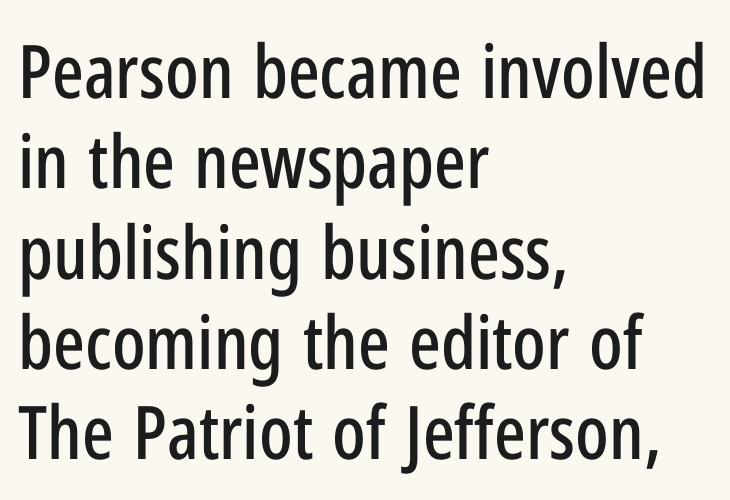
Q: Is the text italic (slanted)? A: No, it is upright.
Q: Is the typeface a serif or a sans-serif typeface? A: Sans-serif.
Q: Is the text underlined? A: No.
Q: How is the paragraph aligned? A: Left-aligned.
Q: Is the spacing between letters normal or unusually wide? A: Normal.
Q: Width (condensed, normal, or wide)? A: Condensed.
Q: Stroke contrast? A: Low.
Q: x-height? A: Medium.
Q: Monospaced? A: No.
